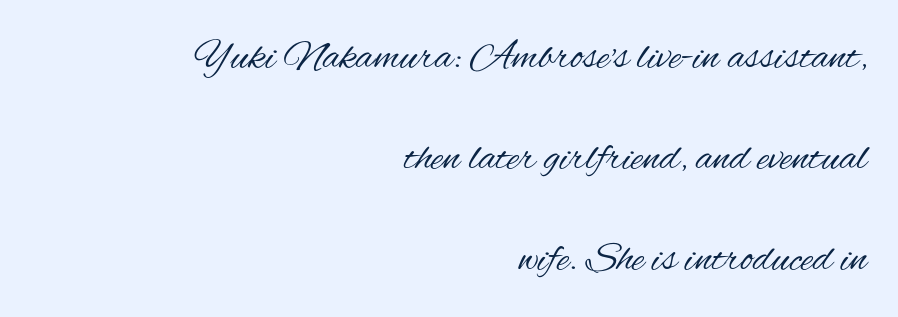
Each word holds together tightly as a unit, with standard inter-letter gaps. Check the space under the baseline: it is left empty. Notice the wide empty band between every row — that's loose leading. Notice how the passage keeps a crisp vertical edge on the right only. The letters advance in unequal steps, a hallmark of proportional type.
